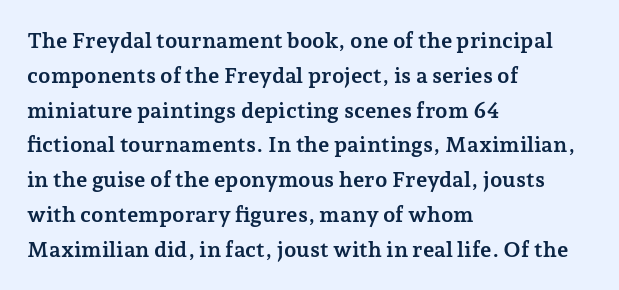
Q: Is the text bold? A: Yes.
Q: Is the text italic (slanted)? A: No, it is upright.
Q: Is the text underlined? A: No.
Q: How is the paragraph aligned? A: Left-aligned.
Q: Is the spacing between letters normal or unusually wide? A: Normal.
Q: Is the spacing between lines tight, normal or loose? A: Normal.
